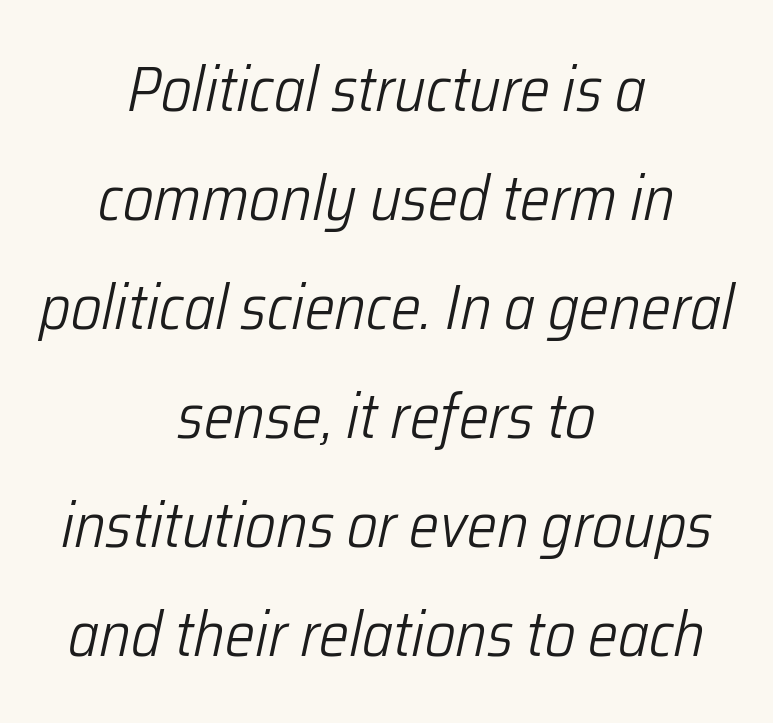
Q: Is the text bold? A: No.
Q: Is the text italic (slanted)? A: Yes, it leans right by about 12 degrees.
Q: Is the text underlined? A: No.
Q: How is the paragraph aligned? A: Centered.
Q: Is the spacing between letters normal or unusually wide? A: Normal.
Q: Width (condensed, normal, or wide)? A: Condensed.
Q: Stroke contrast? A: Low.
Q: x-height? A: Medium.
Q: Monospaced? A: No.
